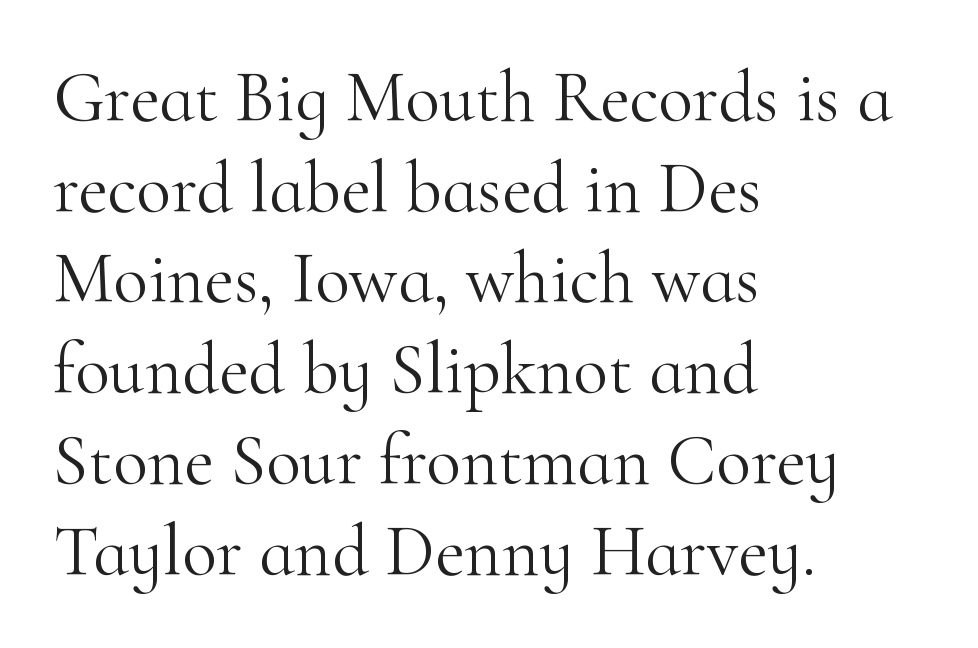
The image shows 72 px light serif type, upright; set left-aligned, normal line spacing (1.26x), normal letter spacing, not underlined; high stroke contrast and a small x-height.
